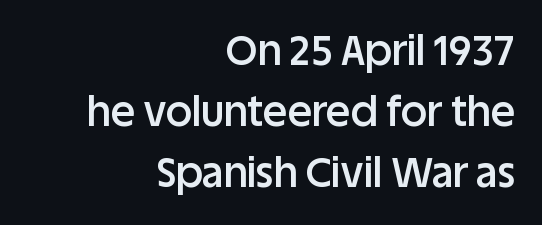
Q: Is the text bold? A: Semi-bold.
Q: Is the text italic (slanted)? A: No, it is upright.
Q: Is the typeface a serif or a sans-serif typeface? A: Sans-serif.
Q: Is the text underlined? A: No.
Q: How is the paragraph aligned? A: Right-aligned.
Q: Is the spacing between letters normal or unusually wide? A: Normal.
Q: Is the spacing between lines tight, normal or loose? A: Normal.
Q: Width (condensed, normal, or wide)? A: Normal.
Q: Stroke contrast? A: Low.
Q: x-height? A: Large.
Q: Monospaced? A: No.
